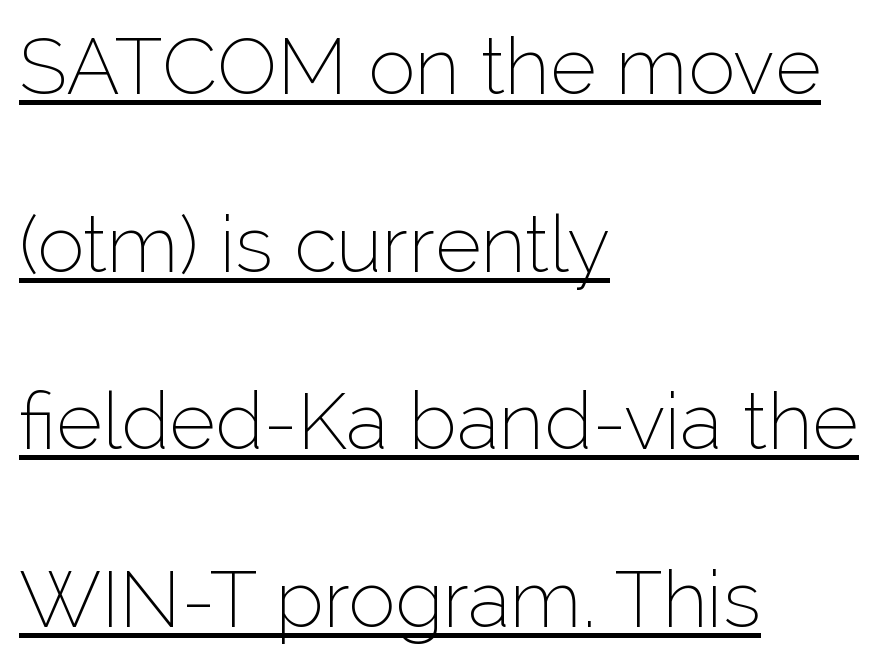
Q: Is the text bold? A: No.
Q: Is the text italic (slanted)? A: No, it is upright.
Q: Is the typeface a serif or a sans-serif typeface? A: Sans-serif.
Q: Is the text underlined? A: Yes.
Q: How is the paragraph aligned? A: Left-aligned.
Q: Is the spacing between letters normal or unusually wide? A: Normal.
Q: Is the spacing between lines tight, normal or loose? A: Loose.
Q: Width (condensed, normal, or wide)? A: Normal.
Q: Stroke contrast? A: Low.
Q: x-height? A: Medium.
Q: Monospaced? A: No.
